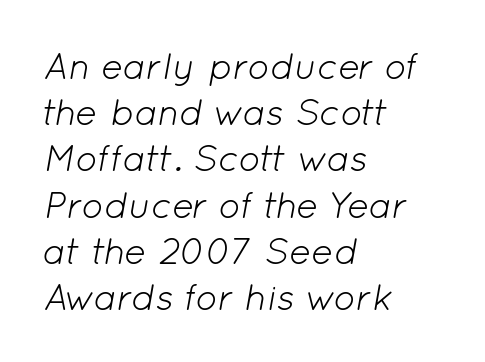
Q: Is the text bold? A: No.
Q: Is the text italic (slanted)? A: Yes, it leans right by about 12 degrees.
Q: Is the text underlined? A: No.
Q: How is the paragraph aligned? A: Left-aligned.
Q: Is the spacing between letters normal or unusually wide? A: Normal.
Q: Is the spacing between lines tight, normal or loose? A: Normal.
Q: Width (condensed, normal, or wide)? A: Normal.
Q: Stroke contrast? A: Low.
Q: x-height? A: Medium.
Q: Monospaced? A: No.
